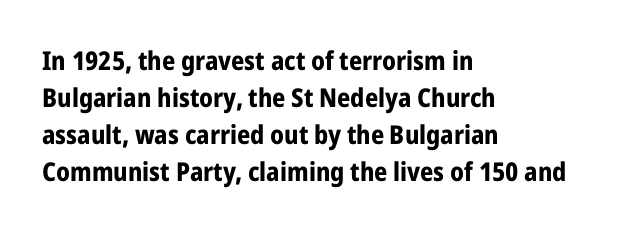
The image shows 26 px bold type, upright; set left-aligned, normal line spacing (1.42x), normal letter spacing, not underlined.
